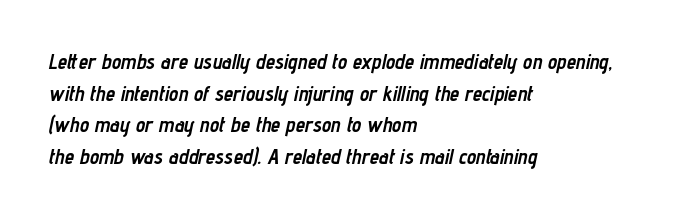
Posture: slanted. A typesetter would call this leading conventional body-copy spacing. Characters follow at the spacing the type designer built in. The face used here has the dense, thick strokes of a bold. The string is rendered with underlining switched off.
